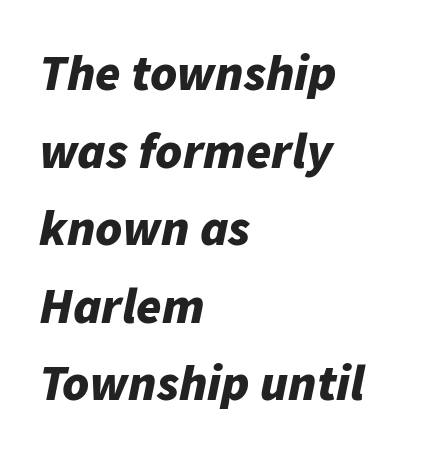
{"italic": "yes", "lean": "right", "slant_degrees": 11, "bold": "yes", "weight": "bold", "width": "normal", "stroke_contrast": "low", "x_height": "medium", "monospaced": "no", "underline": "no", "align": "left", "line_spacing": "normal", "line_spacing_ratio": 1.52, "letter_spacing": "normal", "letter_spacing_em": 0.0, "glyph_px": 51}
